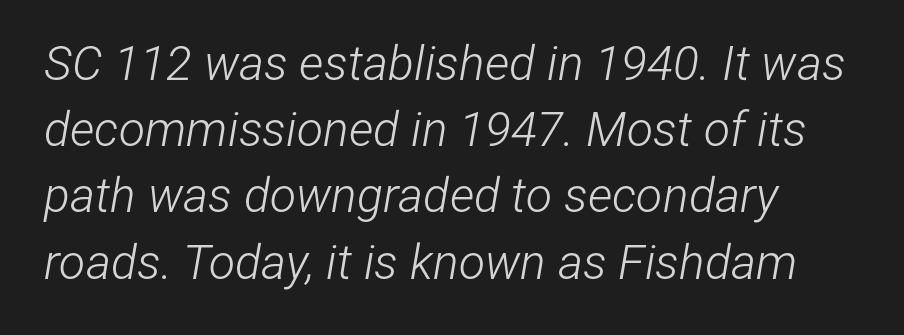
{"italic": "yes", "lean": "right", "slant_degrees": 12, "bold": "no", "weight": "light", "width": "condensed", "stroke_contrast": "low", "x_height": "medium", "monospaced": "no", "underline": "no", "line_spacing": "normal", "line_spacing_ratio": 1.38, "letter_spacing": "normal", "letter_spacing_em": 0.0, "glyph_px": 48}
